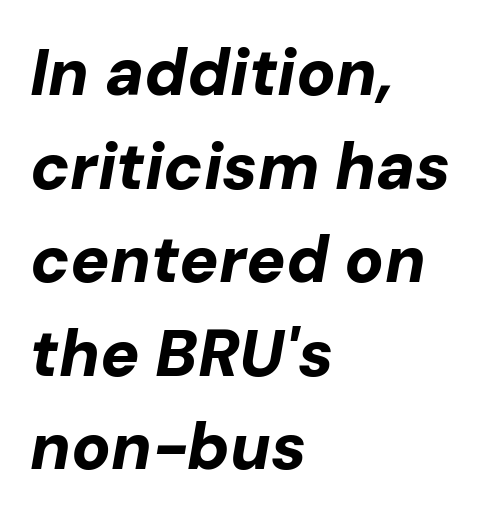
The rendering uses natural spacing where letterforms have individual widths. Regular leading. The passage shown is not underscored anywhere. The letters sit at their default tracking, neither squeezed nor spread.
